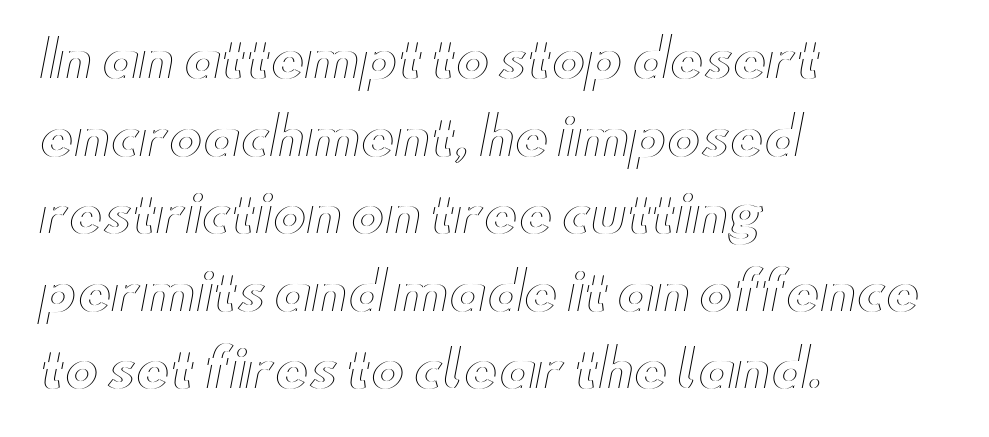
The image shows 51 px wide type; set left-aligned, normal line spacing (1.52x), normal letter spacing, not underlined; a small x-height.
